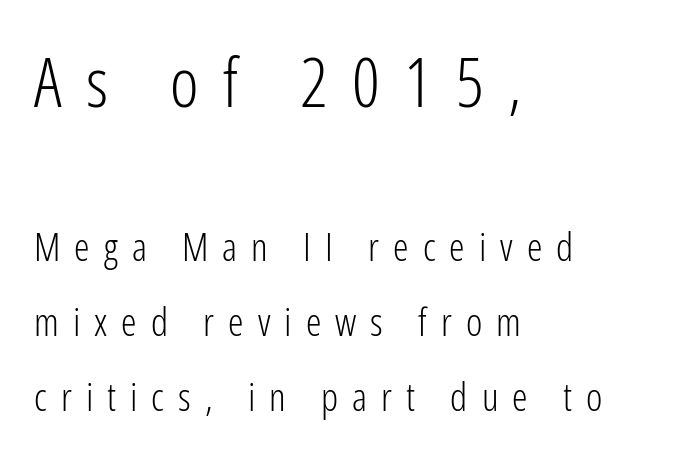
{"serif": "no", "italic": "no", "bold": "no", "weight": "light", "width": "condensed", "stroke_contrast": "low", "x_height": "medium", "monospaced": "no", "underline": "no", "align": "left", "line_spacing": "loose", "line_spacing_ratio": 1.92, "letter_spacing": "wide", "letter_spacing_em": 0.36, "larger_block": "first", "size_ratio": 1.74, "glyph_px": 68}
